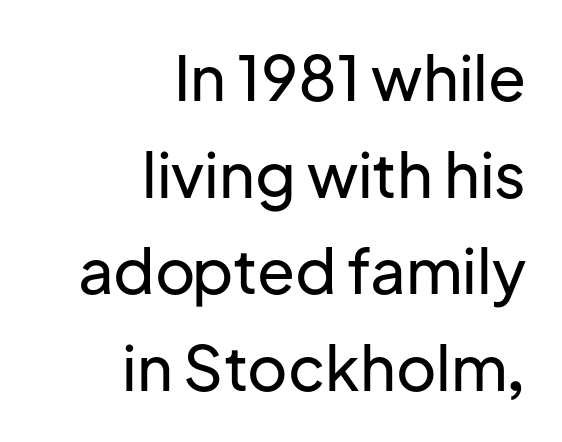
{"serif": "no", "italic": "no", "width": "normal", "stroke_contrast": "low", "x_height": "medium", "monospaced": "no", "underline": "no", "align": "right", "line_spacing": "normal", "line_spacing_ratio": 1.56, "letter_spacing": "normal", "letter_spacing_em": 0.0, "glyph_px": 62}
